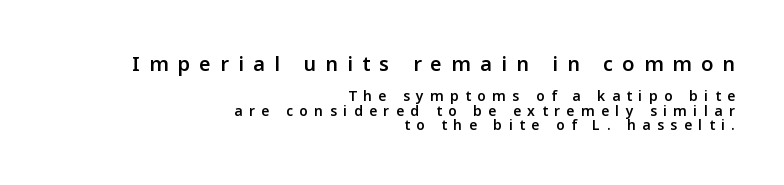
The image shows 20 px text type, upright; set right-aligned, tight line spacing (1.05x), unusually wide letter spacing (+0.46 em), not underlined; the first (top) block is 1.43x larger.
